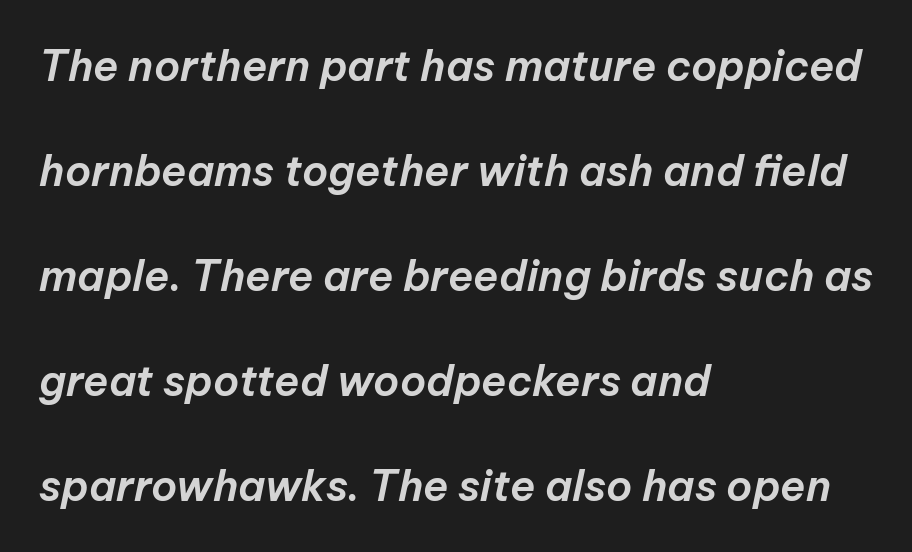
The image shows 42 px text type, italic (leaning right); set left-aligned, loose line spacing (2.5x), normal letter spacing, not underlined; low stroke contrast and a medium x-height.
